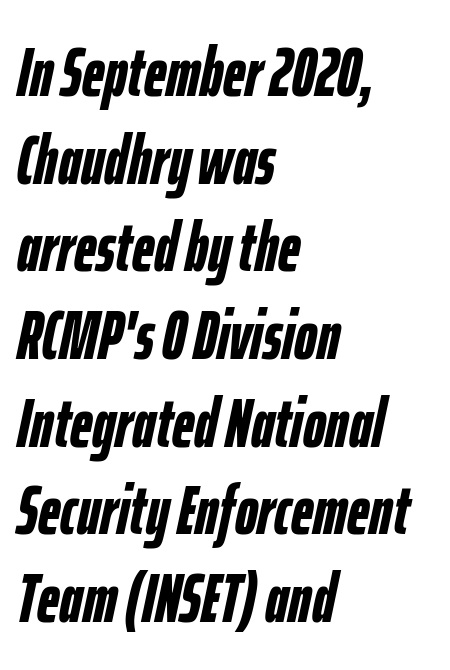
The image shows 69 px semibold, condensed type, italic (leaning right); set left-aligned, normal line spacing (1.27x), normal letter spacing, not underlined; low stroke contrast and a medium x-height.
